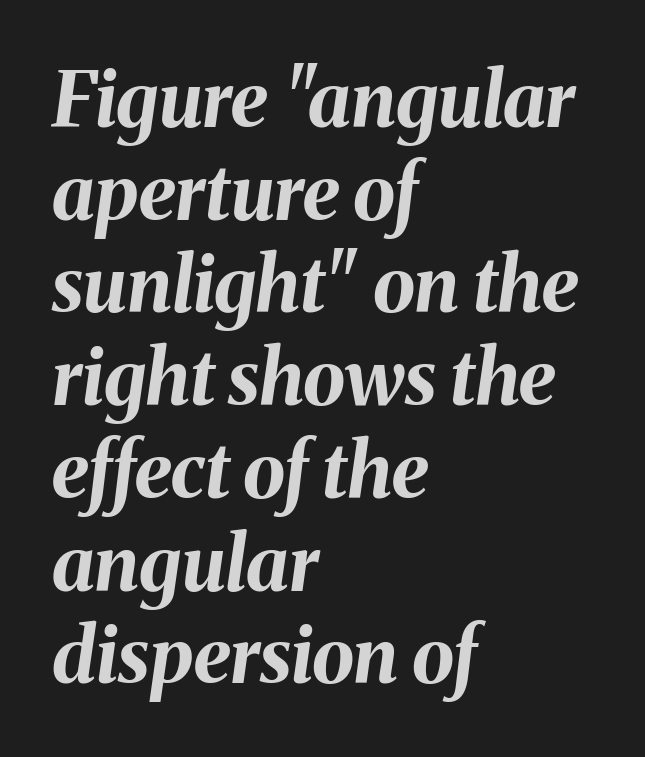
{"italic": "yes", "lean": "right", "slant_degrees": 8, "bold": "yes", "weight": "bold", "width": "normal", "stroke_contrast": "medium", "x_height": "medium", "monospaced": "no", "underline": "no", "align": "left", "line_spacing_ratio": 1.22, "letter_spacing": "normal", "letter_spacing_em": 0.0, "glyph_px": 76}
